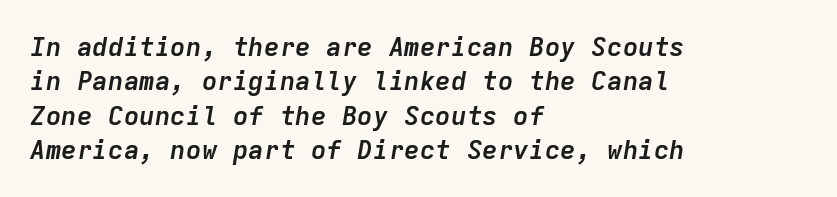
{"italic": "yes", "lean": "right", "slant_degrees": 9, "bold": "yes", "underline": "no", "align": "left", "line_spacing": "normal", "line_spacing_ratio": 1.32, "letter_spacing": "normal", "letter_spacing_em": 0.0, "glyph_px": 26}
